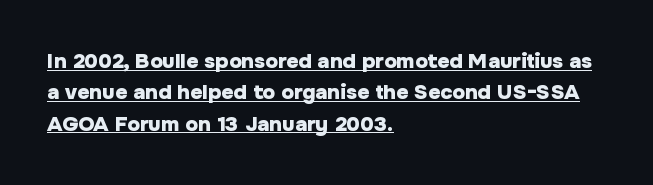
The image shows 21 px bold type, upright; set left-aligned, normal line spacing (1.49x), normal letter spacing, underlined.
